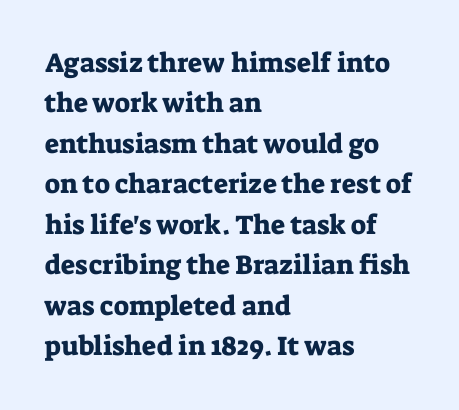
The image shows 27 px text type, upright; set left-aligned, normal line spacing (1.5x), normal letter spacing, not underlined.
